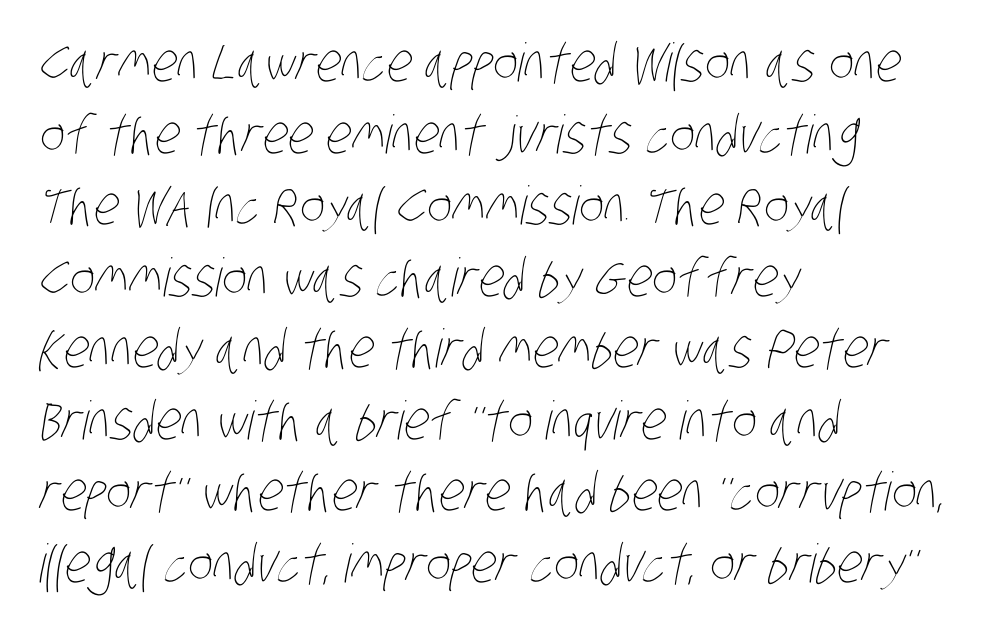
Q: Is the text bold? A: No.
Q: Is the text underlined? A: No.
Q: How is the paragraph aligned? A: Left-aligned.
Q: Is the spacing between letters normal or unusually wide? A: Normal.
Q: Is the spacing between lines tight, normal or loose? A: Normal.
Q: Width (condensed, normal, or wide)? A: Condensed.
Q: Stroke contrast? A: Low.
Q: x-height? A: Large.
Q: Monospaced? A: No.
